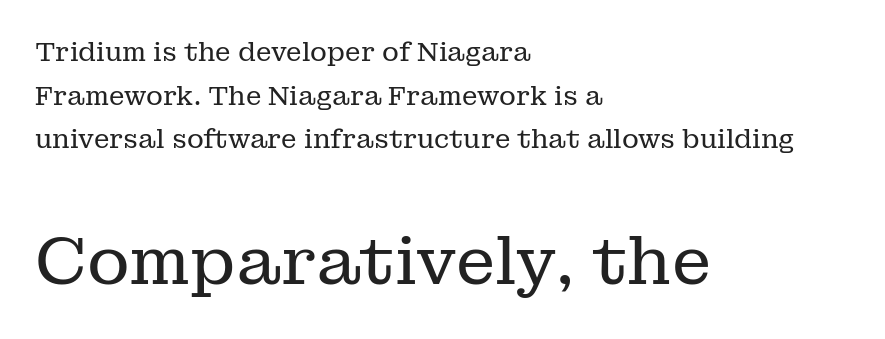
The image shows 66 px regular-weight serif type, upright; set left-aligned, normal line spacing (1.68x), normal letter spacing, not underlined; the second (bottom) block is 2.54x larger; low stroke contrast and a medium x-height.
